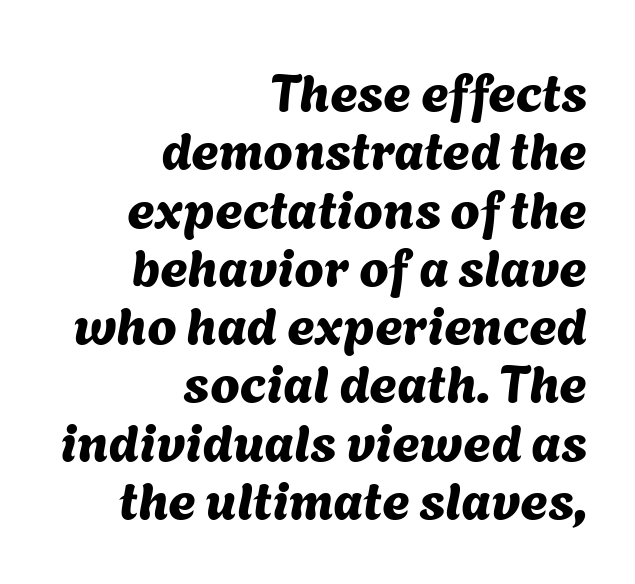
Q: Is the typeface a serif or a sans-serif typeface? A: Sans-serif.
Q: Is the text underlined? A: No.
Q: How is the paragraph aligned? A: Right-aligned.
Q: Is the spacing between letters normal or unusually wide? A: Normal.
Q: Is the spacing between lines tight, normal or loose? A: Tight.
Q: Width (condensed, normal, or wide)? A: Normal.
Q: Stroke contrast? A: Medium.
Q: x-height? A: Medium.
Q: Monospaced? A: No.
